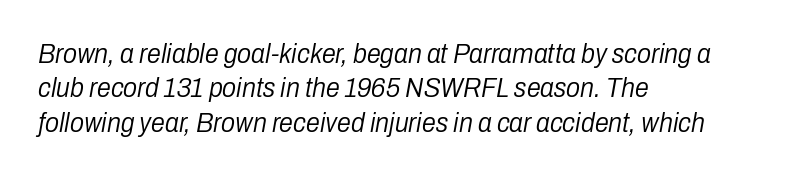
{"italic": "yes", "lean": "right", "slant_degrees": 10, "bold": "no", "weight": "light", "width": "condensed", "stroke_contrast": "low", "x_height": "medium", "monospaced": "no", "underline": "no", "align": "left", "line_spacing_ratio": 1.23, "letter_spacing": "normal", "letter_spacing_em": 0.0, "glyph_px": 28}
